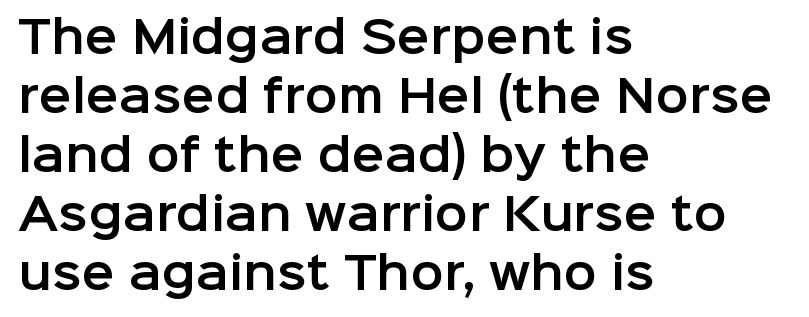
The image shows 44 px sans-serif type, upright; set left-aligned, normal line spacing (1.34x), normal letter spacing, not underlined; low stroke contrast and a medium x-height.
